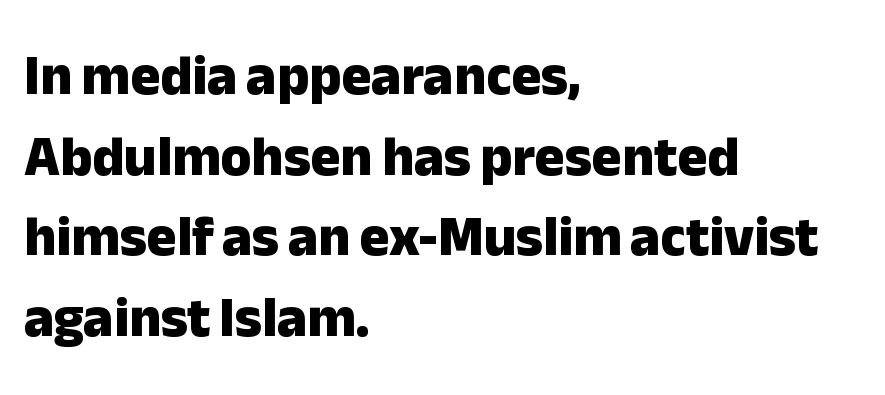
Q: Is the text bold? A: Yes.
Q: Is the text italic (slanted)? A: No, it is upright.
Q: Is the typeface a serif or a sans-serif typeface? A: Sans-serif.
Q: Is the text underlined? A: No.
Q: How is the paragraph aligned? A: Left-aligned.
Q: Is the spacing between letters normal or unusually wide? A: Normal.
Q: Is the spacing between lines tight, normal or loose? A: Normal.
Q: Width (condensed, normal, or wide)? A: Normal.
Q: Stroke contrast? A: Low.
Q: x-height? A: Medium.
Q: Monospaced? A: No.
